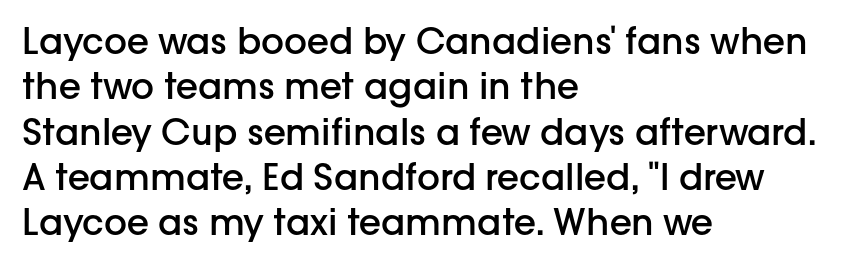
Q: Is the text bold? A: Semi-bold.
Q: Is the text italic (slanted)? A: No, it is upright.
Q: Is the typeface a serif or a sans-serif typeface? A: Sans-serif.
Q: Is the text underlined? A: No.
Q: How is the paragraph aligned? A: Left-aligned.
Q: Is the spacing between letters normal or unusually wide? A: Normal.
Q: Is the spacing between lines tight, normal or loose? A: Normal.
Q: Width (condensed, normal, or wide)? A: Normal.
Q: Stroke contrast? A: Low.
Q: x-height? A: Medium.
Q: Monospaced? A: No.
